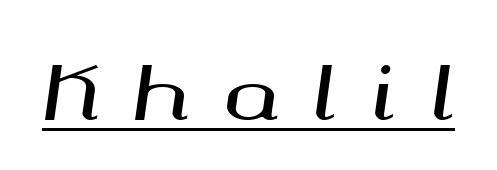
Words appear elongated and porous because spacing is wide. The rendered words wear a rule along their underside. The specimen reads as italic at a glance. Each letter keeps its own natural width here, so spacing adapts to shape.
